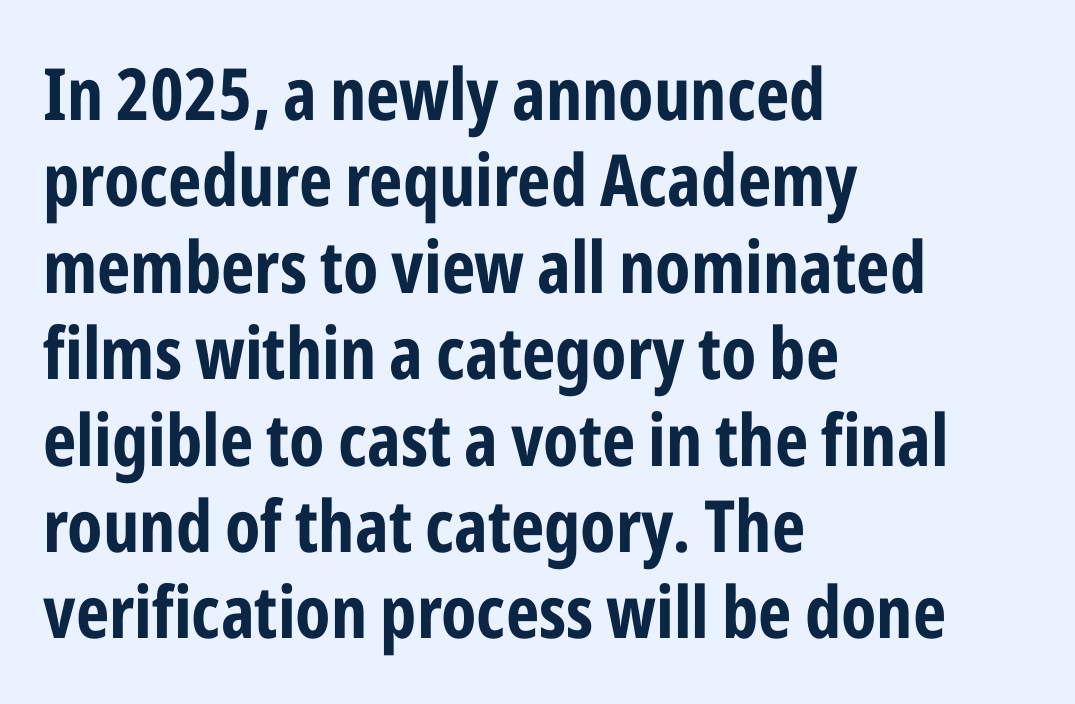
The rendering uses a bold face; every stroke is thick and dark. Where is the straight margin? On the left. Regarding serifs, this sample does without them. Each word holds together tightly as a unit, with standard inter-letter gaps.
